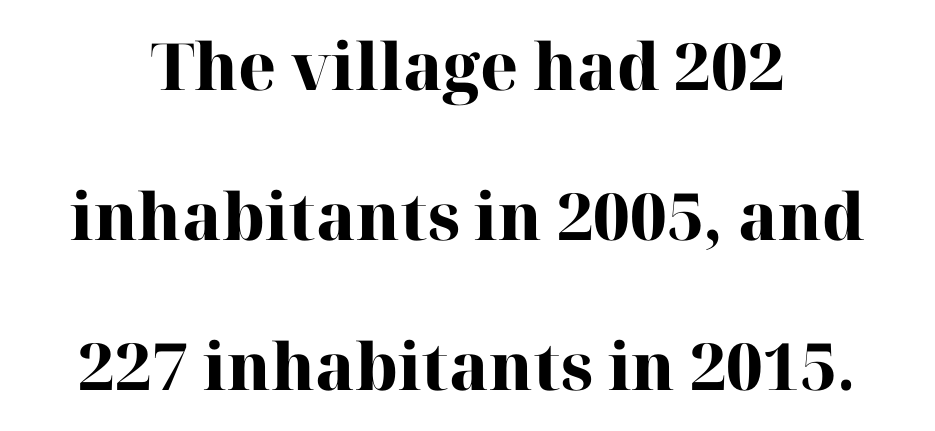
The face used here is seriffed, in the tradition of book romans. A typesetter would call this proportional, since set widths differ per character. There is no visible air inserted between adjacent glyphs. Widely set lines give the paragraph a tall, airy silhouette. Check under the words: just untouched page.
